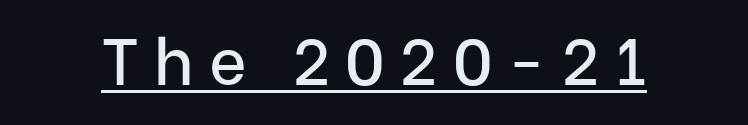
No italicization has been applied; the sample stays upright. Students, note that the glyphs here are deliberately spaced far apart. Spacing verdict: proportional, widths tailored to each character. Check the space under the baseline: a stroke is drawn there. This is sans-serif lettering, the kind often seen on screens and signage.
